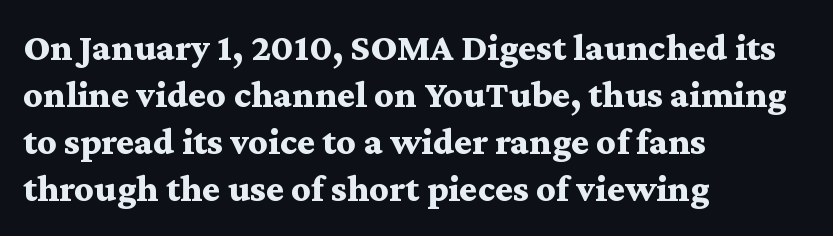
Q: Is the text bold? A: Yes.
Q: Is the text italic (slanted)? A: No, it is upright.
Q: Is the typeface a serif or a sans-serif typeface? A: Serif.
Q: Is the text underlined? A: No.
Q: How is the paragraph aligned? A: Left-aligned.
Q: Is the spacing between letters normal or unusually wide? A: Normal.
Q: Width (condensed, normal, or wide)? A: Wide.
Q: Stroke contrast? A: Medium.
Q: x-height? A: Medium.
Q: Monospaced? A: No.
